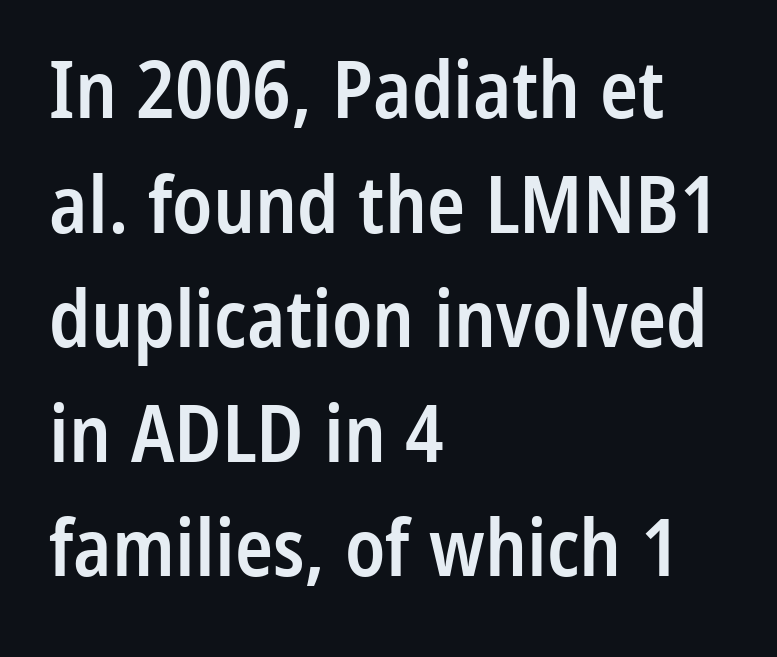
{"serif": "no", "italic": "no", "bold": "semi", "weight": "semibold", "width": "condensed", "stroke_contrast": "low", "x_height": "medium", "monospaced": "no", "underline": "no", "align": "left", "line_spacing": "normal", "line_spacing_ratio": 1.45, "letter_spacing": "normal", "letter_spacing_em": 0.0, "glyph_px": 79}
